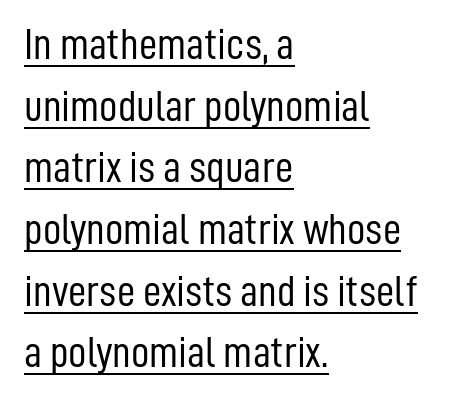
The image shows 45 px light, condensed sans-serif type, upright; set left-aligned, normal line spacing (1.37x), normal letter spacing, underlined; low stroke contrast and a medium x-height.
